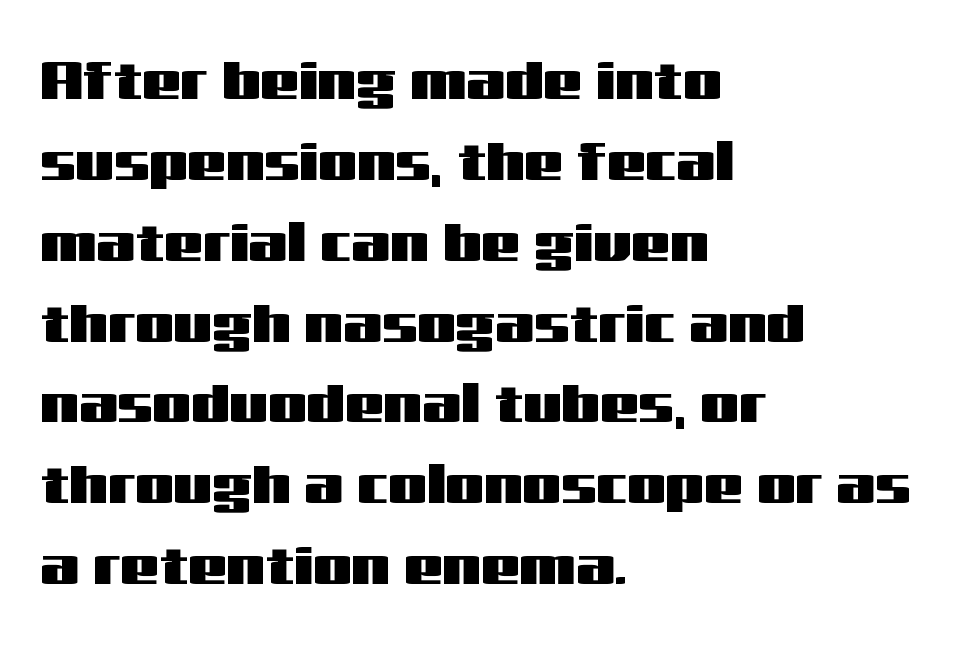
Q: Is the text italic (slanted)? A: No, it is upright.
Q: Is the typeface a serif or a sans-serif typeface? A: Sans-serif.
Q: Is the text underlined? A: No.
Q: How is the paragraph aligned? A: Left-aligned.
Q: Is the spacing between letters normal or unusually wide? A: Normal.
Q: Is the spacing between lines tight, normal or loose? A: Normal.
Q: Width (condensed, normal, or wide)? A: Wide.
Q: Stroke contrast? A: Medium.
Q: x-height? A: Medium.
Q: Monospaced? A: No.
